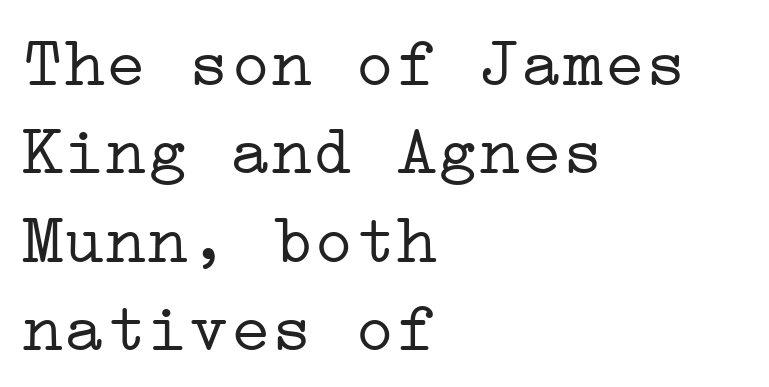
Unbolded letterforms with no extra heft. Honestly, the row spacing looks completely unremarkable. Letter spacing: default. Reading down the block, your eye returns to a fixed left position each line.
